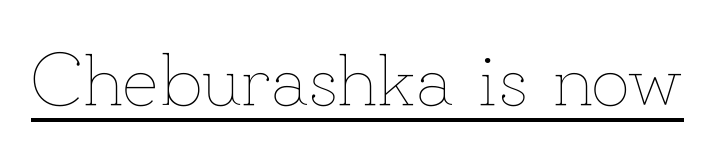
{"italic": "no", "bold": "no", "weight": "thin", "width": "normal", "stroke_contrast": "low", "x_height": "small", "monospaced": "no", "underline": "yes", "letter_spacing": "normal", "letter_spacing_em": 0.0, "glyph_px": 76}
